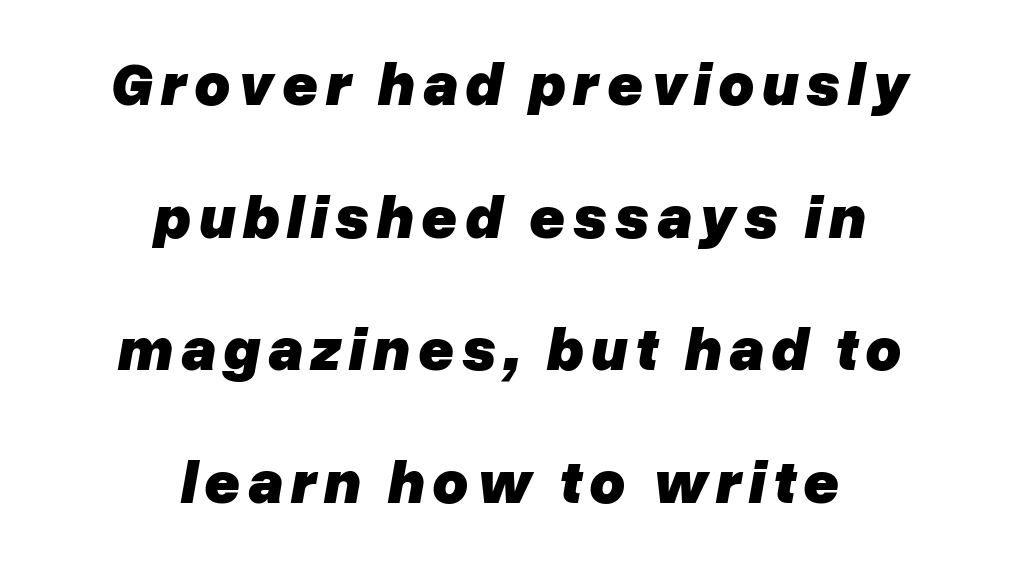
{"italic": "yes", "lean": "right", "slant_degrees": 10, "bold": "yes", "weight": "heavy", "width": "normal", "stroke_contrast": "low", "x_height": "medium", "monospaced": "no", "underline": "no", "align": "center", "line_spacing": "loose", "line_spacing_ratio": 2.14, "glyph_px": 62}
